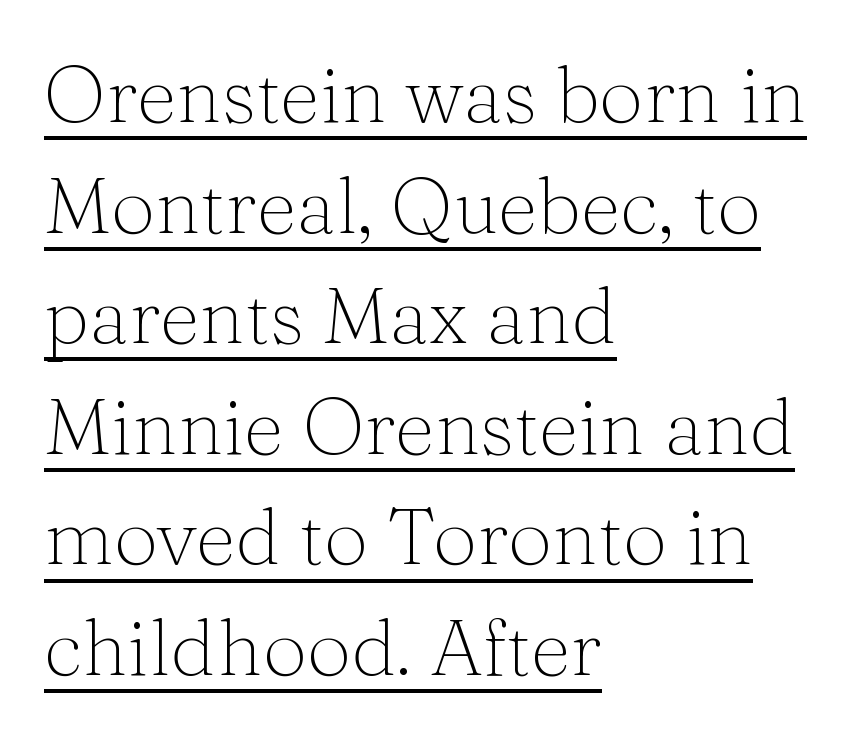
Counters stay open thanks to moderate or lighter strokes. Stroke terminals: seriffed. Every row of glyphs begins at an identical x-position on the left. Characters follow at the spacing the type designer built in. The glyphs are accompanied by a horizontal stroke just below them. The type sits square on the baseline with zero lean.
